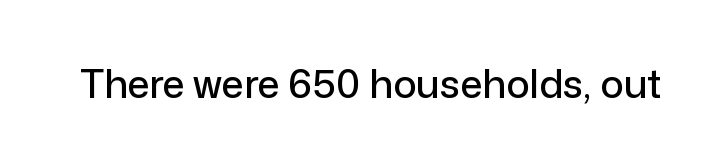
Q: Is the text italic (slanted)? A: No, it is upright.
Q: Is the typeface a serif or a sans-serif typeface? A: Sans-serif.
Q: Is the text underlined? A: No.
Q: Is the spacing between letters normal or unusually wide? A: Normal.
Q: Width (condensed, normal, or wide)? A: Normal.
Q: Stroke contrast? A: Low.
Q: x-height? A: Medium.
Q: Monospaced? A: No.
